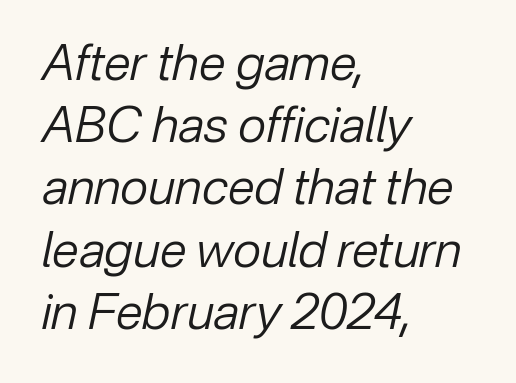
Each letter keeps its own natural width here, so spacing adapts to shape. Honestly, the letter spacing is just normal — you wouldn't notice it. Nobody drew a line under any word here. Leading: standard. All the whitespace from short lines collects on the right. Compared with ordinary roman type, these characters are visibly tilted.
